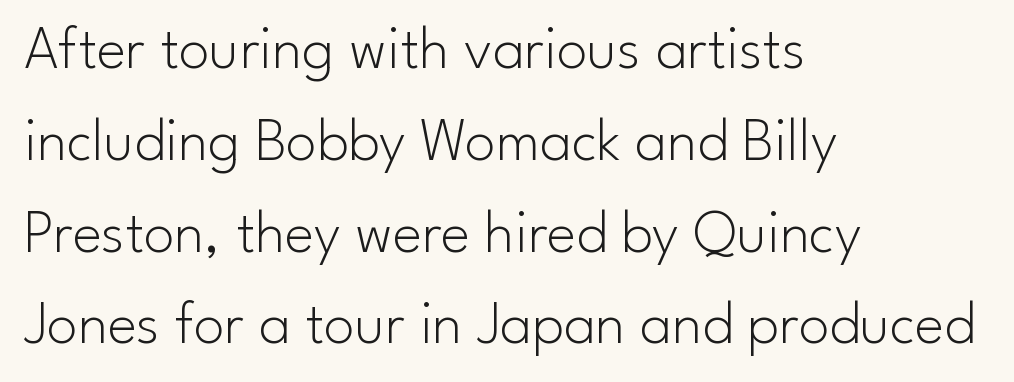
{"serif": "no", "italic": "no", "bold": "no", "weight": "light", "width": "normal", "stroke_contrast": "low", "x_height": "small", "monospaced": "no", "underline": "no", "align": "left", "line_spacing": "normal", "line_spacing_ratio": 1.48, "letter_spacing": "normal", "letter_spacing_em": 0.0, "glyph_px": 62}
